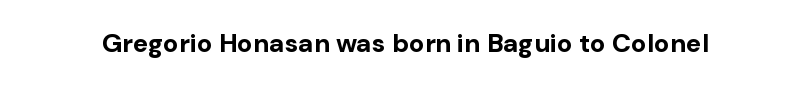
{"italic": "no", "bold": "yes", "underline": "no", "letter_spacing": "normal", "letter_spacing_em": 0.0, "glyph_px": 26}
